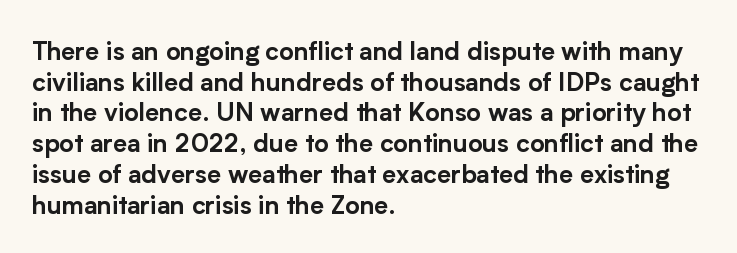
Which margin do the lines hug? The left one — the right edge is uneven. Bare-footed words on every line. Here the glyphs are tracked normally, forming tight word shapes. Does the lettering tilt? It doesn't — this is upright.
